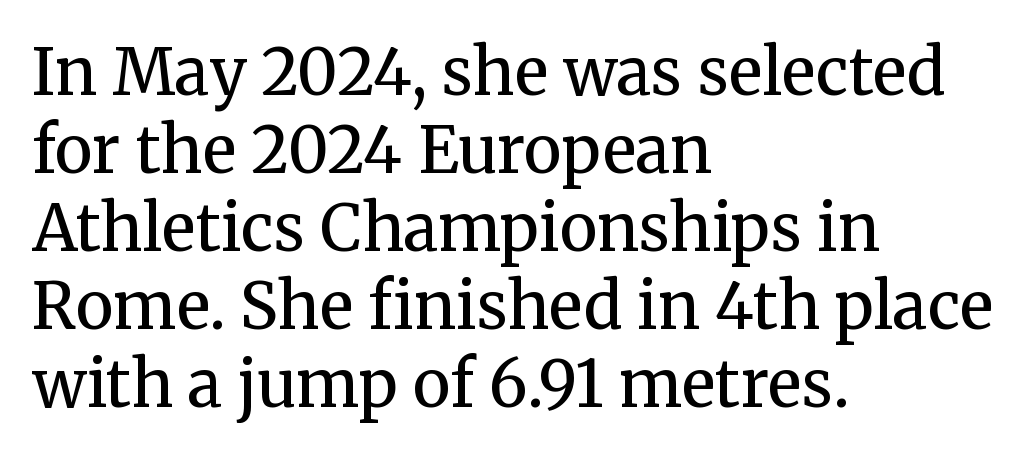
{"serif": "yes", "italic": "no", "bold": "no", "weight": "regular", "width": "normal", "stroke_contrast": "medium", "x_height": "medium", "monospaced": "no", "underline": "no", "align": "left", "line_spacing_ratio": 1.22, "letter_spacing": "normal", "letter_spacing_em": 0.0, "glyph_px": 64}
